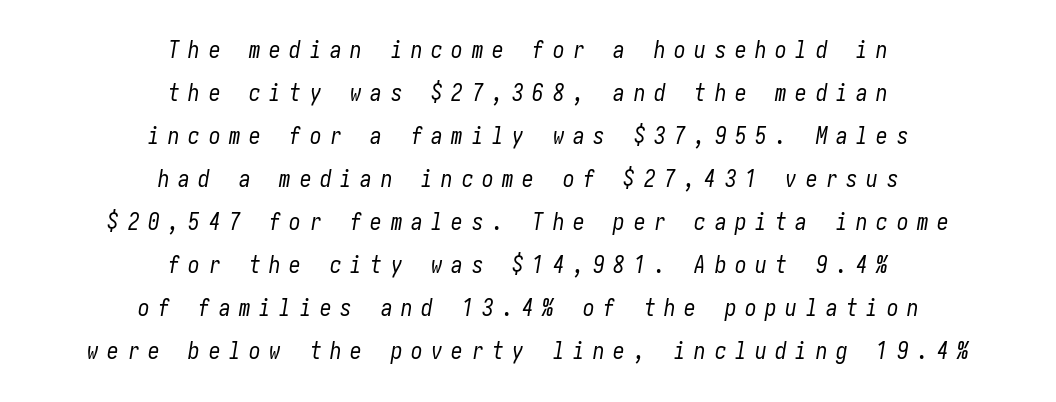
The image shows 23 px text type, italic (leaning right); set centered, line spacing 1.87x, unusually wide letter spacing (+0.38 em), not underlined.
